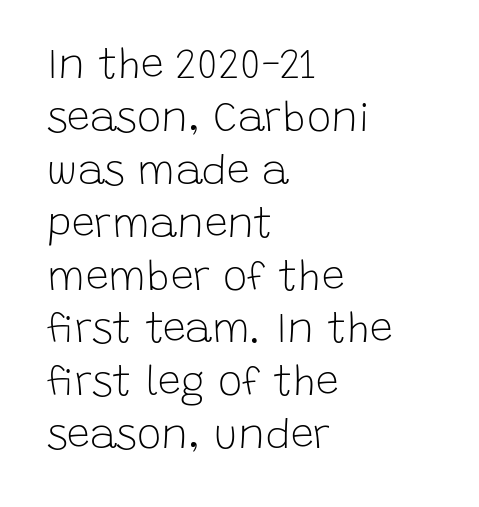
The passage shown is not underscored anywhere. Tall strokes in this sample are plumb rather than angled. Left-aligned paragraph, ragged on the right. The type is set solid horizontally, with unmodified tracking.
